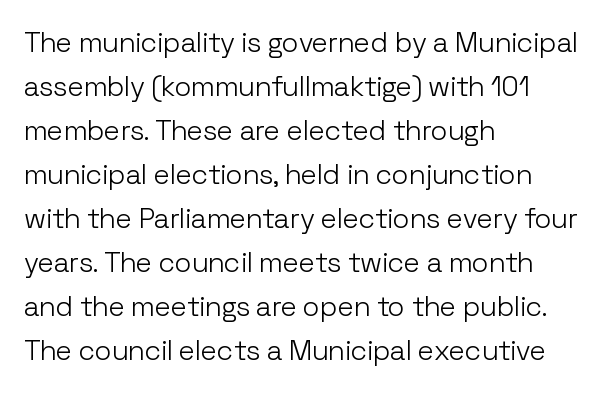
The image shows 28 px light sans-serif type, upright; set left-aligned, normal line spacing (1.57x), normal letter spacing, not underlined; low stroke contrast and a medium x-height.
